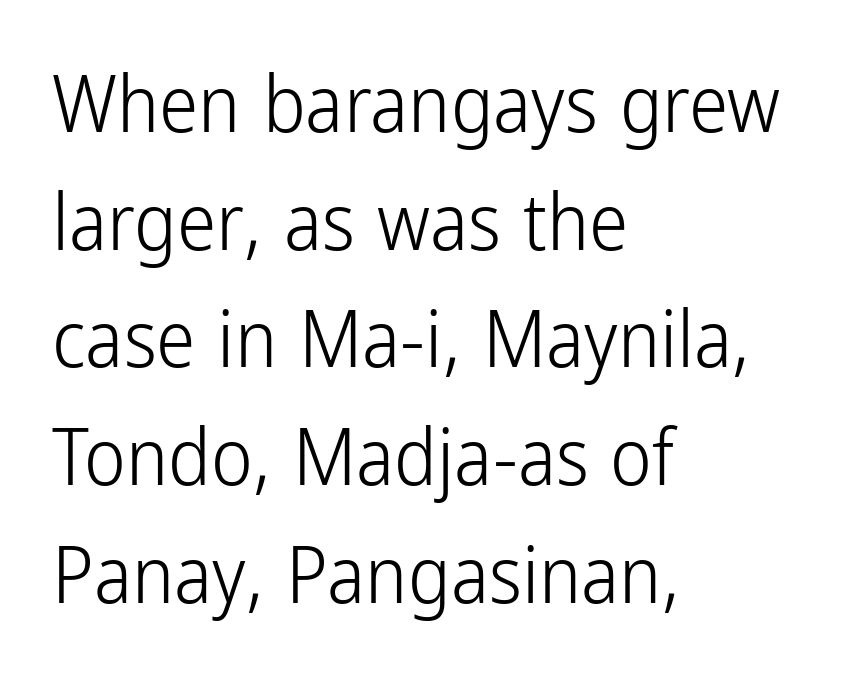
{"serif": "no", "italic": "no", "bold": "no", "weight": "light", "width": "condensed", "stroke_contrast": "low", "x_height": "medium", "monospaced": "no", "underline": "no", "align": "left", "line_spacing": "normal", "line_spacing_ratio": 1.49, "letter_spacing": "normal", "letter_spacing_em": 0.0, "glyph_px": 79}
